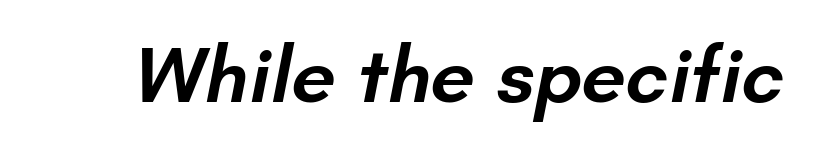
The image shows 80 px semibold sans-serif type; set normal letter spacing, not underlined; low stroke contrast and a small x-height.
